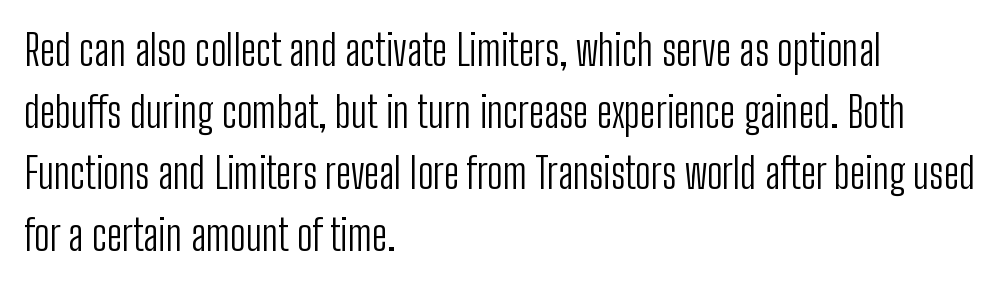
Quick note: underline off. The face used here is proportionally spaced, like ordinary book or web type. The horizontal fit of the characters is conventional and even. Whoever set this chose a conventional vertical rhythm. Stems and bowls with no extra thickness — not bold.
